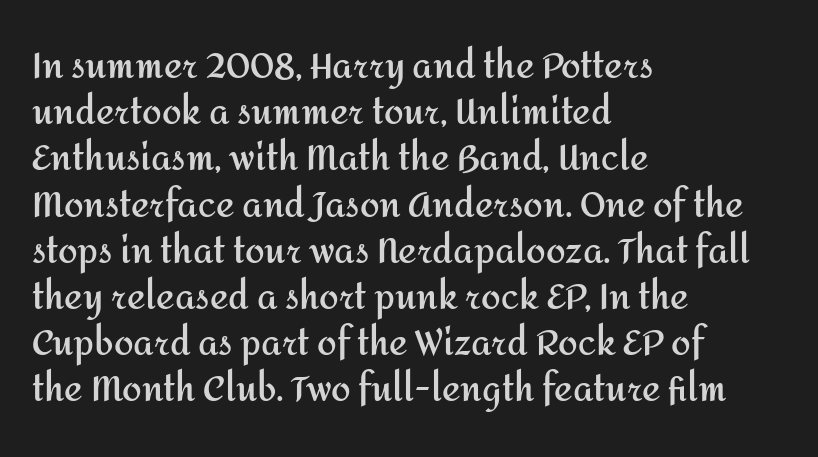
Q: Is the text bold? A: Yes.
Q: Is the text italic (slanted)? A: No, it is upright.
Q: Is the typeface a serif or a sans-serif typeface? A: Sans-serif.
Q: Is the text underlined? A: No.
Q: How is the paragraph aligned? A: Left-aligned.
Q: Is the spacing between letters normal or unusually wide? A: Normal.
Q: Is the spacing between lines tight, normal or loose? A: Normal.
Q: Width (condensed, normal, or wide)? A: Normal.
Q: Stroke contrast? A: Medium.
Q: x-height? A: Medium.
Q: Monospaced? A: No.
